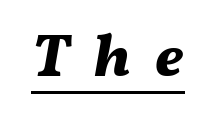
{"italic": "yes", "lean": "right", "slant_degrees": 11, "bold": "yes", "weight": "bold", "width": "normal", "stroke_contrast": "medium", "x_height": "medium", "monospaced": "no", "underline": "yes", "letter_spacing": "wide", "letter_spacing_em": 0.41, "glyph_px": 60}
